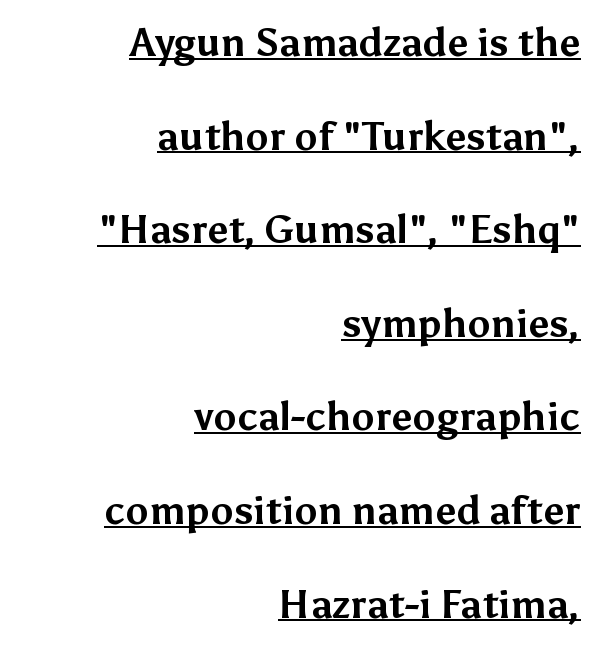
The image shows 39 px bold sans-serif type, upright; set right-aligned, loose line spacing (2.4x), normal letter spacing, underlined; medium stroke contrast and a medium x-height.
